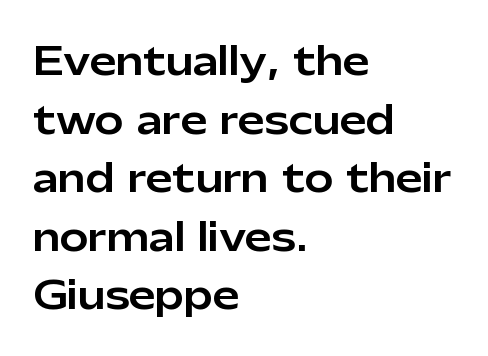
Q: Is the text italic (slanted)? A: No, it is upright.
Q: Is the typeface a serif or a sans-serif typeface? A: Sans-serif.
Q: Is the text underlined? A: No.
Q: How is the paragraph aligned? A: Left-aligned.
Q: Is the spacing between letters normal or unusually wide? A: Normal.
Q: Is the spacing between lines tight, normal or loose? A: Normal.
Q: Width (condensed, normal, or wide)? A: Normal.
Q: Stroke contrast? A: Low.
Q: x-height? A: Medium.
Q: Monospaced? A: No.
